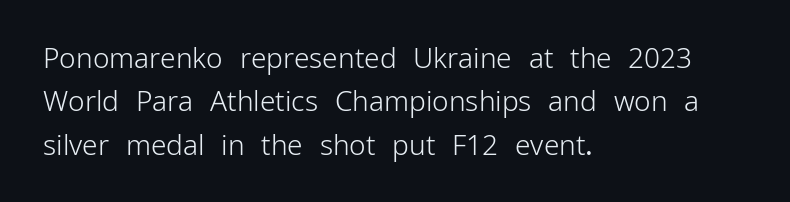
The image shows 28 px light sans-serif type, upright; set left-aligned, normal line spacing (1.55x), normal letter spacing, not underlined; low stroke contrast and a medium x-height.
